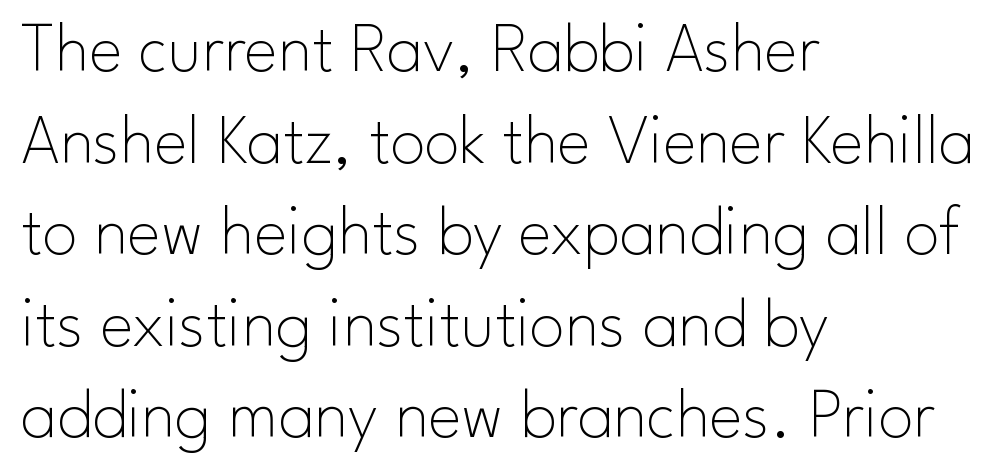
Q: Is the text bold? A: No.
Q: Is the text italic (slanted)? A: No, it is upright.
Q: Is the typeface a serif or a sans-serif typeface? A: Sans-serif.
Q: Is the text underlined? A: No.
Q: How is the paragraph aligned? A: Left-aligned.
Q: Is the spacing between letters normal or unusually wide? A: Normal.
Q: Is the spacing between lines tight, normal or loose? A: Normal.
Q: Width (condensed, normal, or wide)? A: Normal.
Q: Stroke contrast? A: Low.
Q: x-height? A: Small.
Q: Monospaced? A: No.
